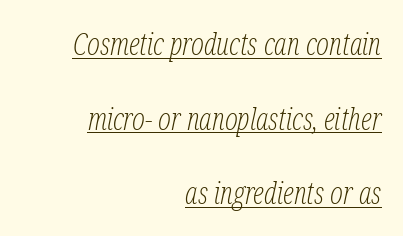
Q: Is the text bold? A: No.
Q: Is the text italic (slanted)? A: Yes, it leans right by about 12 degrees.
Q: Is the typeface a serif or a sans-serif typeface? A: Serif.
Q: Is the text underlined? A: Yes.
Q: How is the paragraph aligned? A: Right-aligned.
Q: Is the spacing between letters normal or unusually wide? A: Normal.
Q: Is the spacing between lines tight, normal or loose? A: Loose.
Q: Width (condensed, normal, or wide)? A: Condensed.
Q: Stroke contrast? A: Low.
Q: x-height? A: Medium.
Q: Monospaced? A: No.
